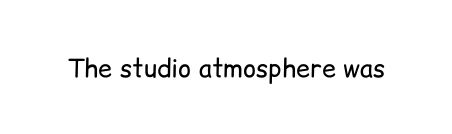
Q: Is the text bold? A: No.
Q: Is the text italic (slanted)? A: No, it is upright.
Q: Is the text underlined? A: No.
Q: Is the spacing between letters normal or unusually wide? A: Normal.
